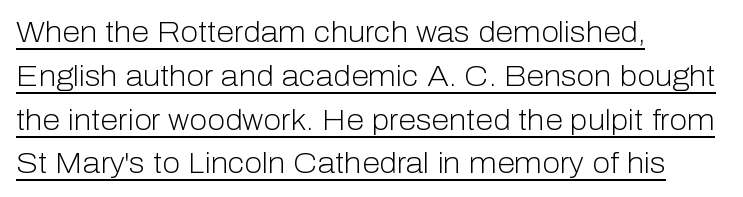
{"serif": "no", "italic": "no", "bold": "no", "weight": "light", "width": "normal", "stroke_contrast": "low", "x_height": "medium", "monospaced": "no", "underline": "yes", "align": "left", "line_spacing": "normal", "line_spacing_ratio": 1.51, "letter_spacing": "normal", "letter_spacing_em": 0.0, "glyph_px": 29}
